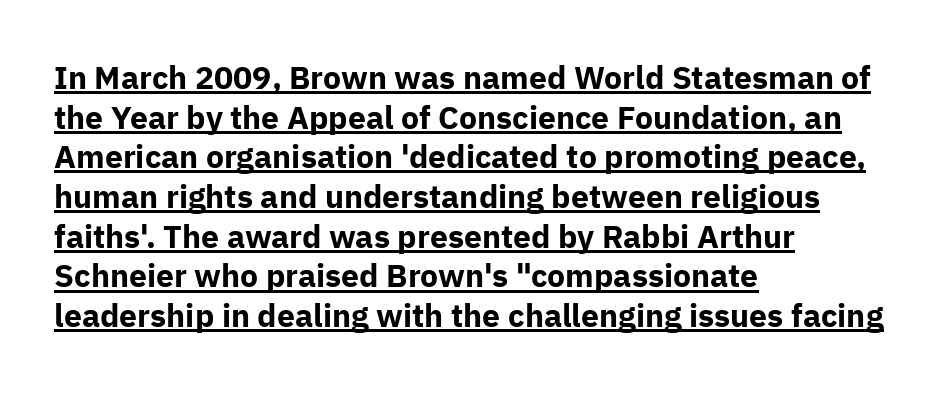
The image shows 32 px bold sans-serif type, upright; set left-aligned, line spacing 1.24x, normal letter spacing, underlined; low stroke contrast and a medium x-height.
